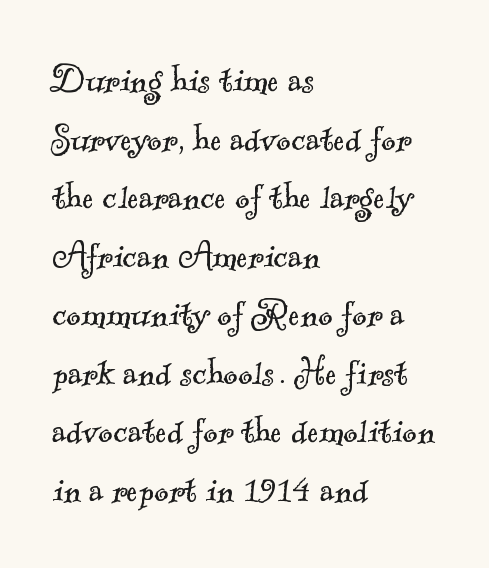
{"serif": "yes", "bold": "no", "weight": "light", "width": "normal", "x_height": "small", "monospaced": "no", "underline": "no", "align": "left", "line_spacing": "normal", "line_spacing_ratio": 1.33, "letter_spacing": "normal", "letter_spacing_em": 0.0, "glyph_px": 44}
